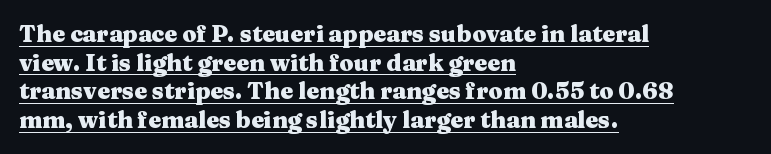
A student would call this left alignment; a typographer would say flush left, rag right. Strokes here are thick enough to call this a true bold. A normal amount of white space separates one row of letters from the next. The passage shown has conventional tracking throughout. In terms of posture, this sample is upright.
